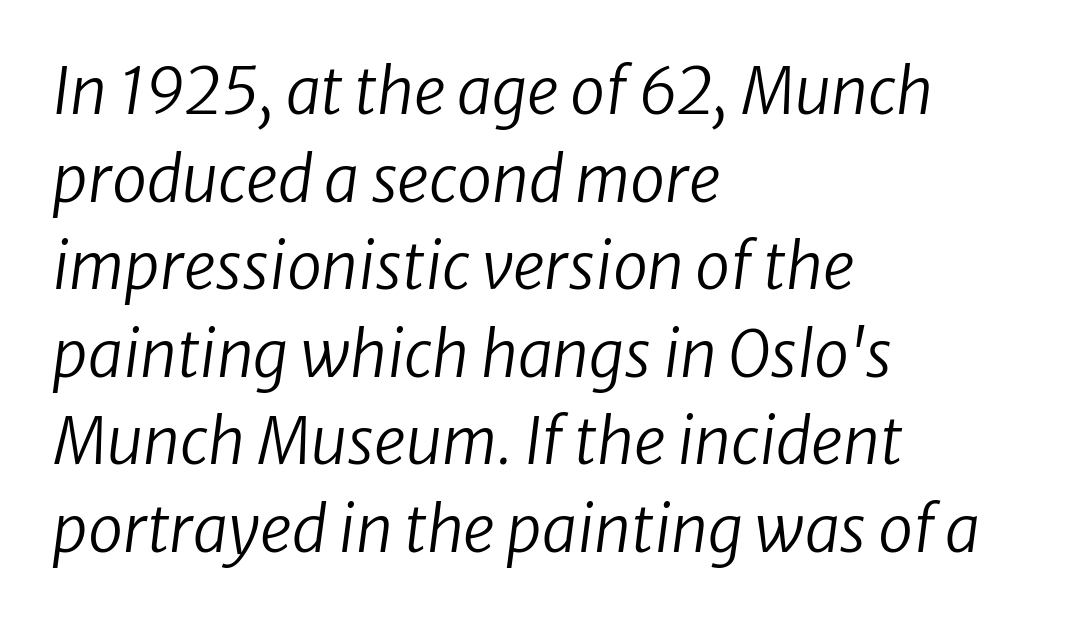
{"italic": "yes", "lean": "right", "slant_degrees": 8, "bold": "no", "weight": "regular", "width": "normal", "stroke_contrast": "low", "x_height": "medium", "monospaced": "no", "underline": "no", "align": "left", "line_spacing": "normal", "line_spacing_ratio": 1.39, "letter_spacing": "normal", "letter_spacing_em": 0.0, "glyph_px": 63}
